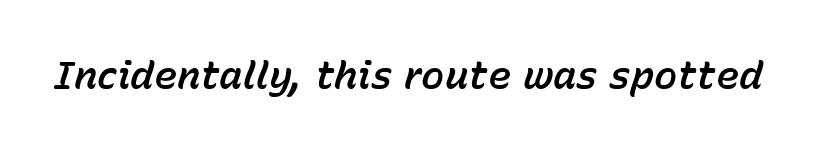
The letters advance in unequal steps, a hallmark of proportional type. Has an underline been added? It has not. Quick note: italic. Each word holds together tightly as a unit, with standard inter-letter gaps.
